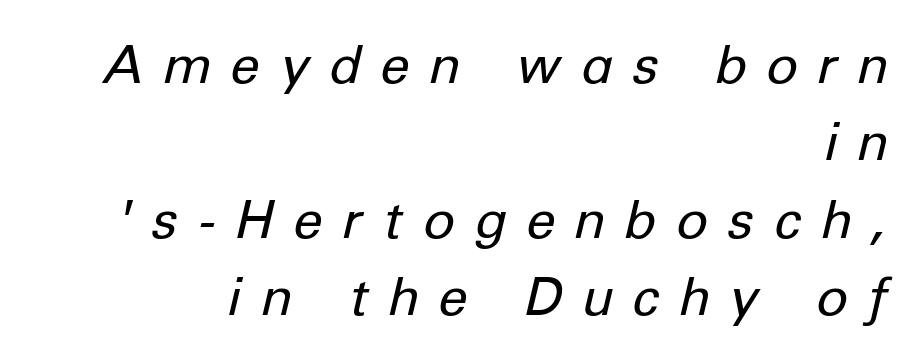
If you drew a line through each stem, it would be angled. The vertical gap from one line to the next is medium. The passage shown is typed in a proportional face where columns would drift. Glance below the letters and you will spot only blank space.
